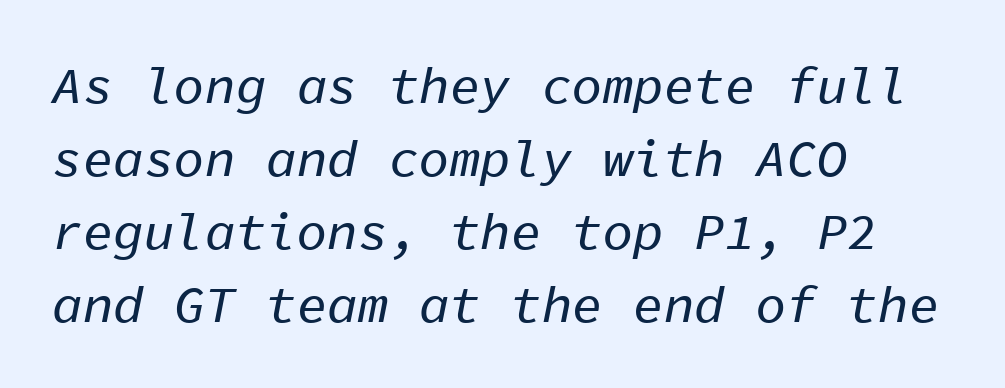
Q: Is the text italic (slanted)? A: Yes, it leans right by about 11 degrees.
Q: Is the text underlined? A: No.
Q: How is the paragraph aligned? A: Left-aligned.
Q: Is the spacing between letters normal or unusually wide? A: Normal.
Q: Is the spacing between lines tight, normal or loose? A: Normal.
Q: Width (condensed, normal, or wide)? A: Normal.
Q: Stroke contrast? A: Low.
Q: x-height? A: Medium.
Q: Monospaced? A: Yes.
